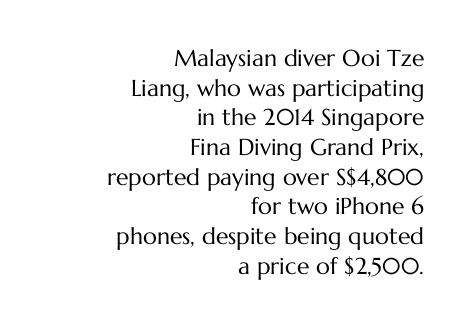
The image shows 23 px text type, upright; set right-aligned, normal line spacing (1.29x), normal letter spacing, not underlined.
